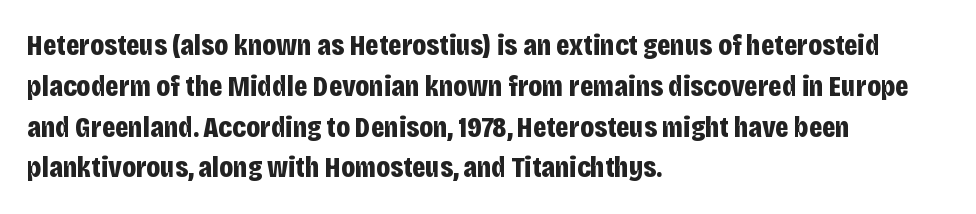
{"serif": "no", "italic": "no", "bold": "yes", "weight": "bold", "width": "condensed", "stroke_contrast": "low", "x_height": "large", "monospaced": "no", "underline": "no", "align": "left", "line_spacing": "normal", "line_spacing_ratio": 1.36, "letter_spacing": "normal", "letter_spacing_em": 0.0, "glyph_px": 30}
